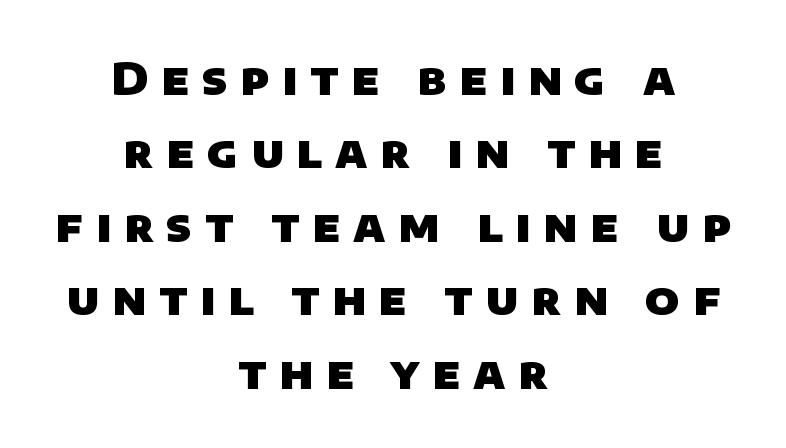
The passage shown stacks its lines at a standard gap. Someone cranked the tracking dial way up on this one. Check where the strokes stop: nothing finishes them off — pure sans. Emphasis by weight is at full strength: bold.
